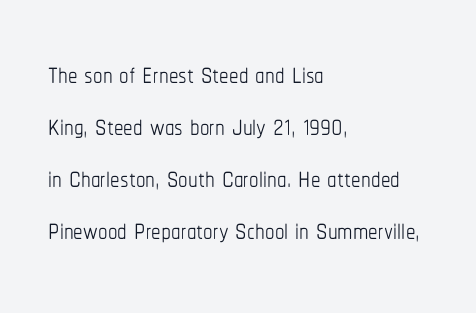
Q: Is the text bold? A: No.
Q: Is the text italic (slanted)? A: No, it is upright.
Q: Is the text underlined? A: No.
Q: How is the paragraph aligned? A: Left-aligned.
Q: Is the spacing between letters normal or unusually wide? A: Normal.
Q: Is the spacing between lines tight, normal or loose? A: Normal.
Q: Width (condensed, normal, or wide)? A: Condensed.
Q: Stroke contrast? A: Low.
Q: x-height? A: Medium.
Q: Monospaced? A: No.
